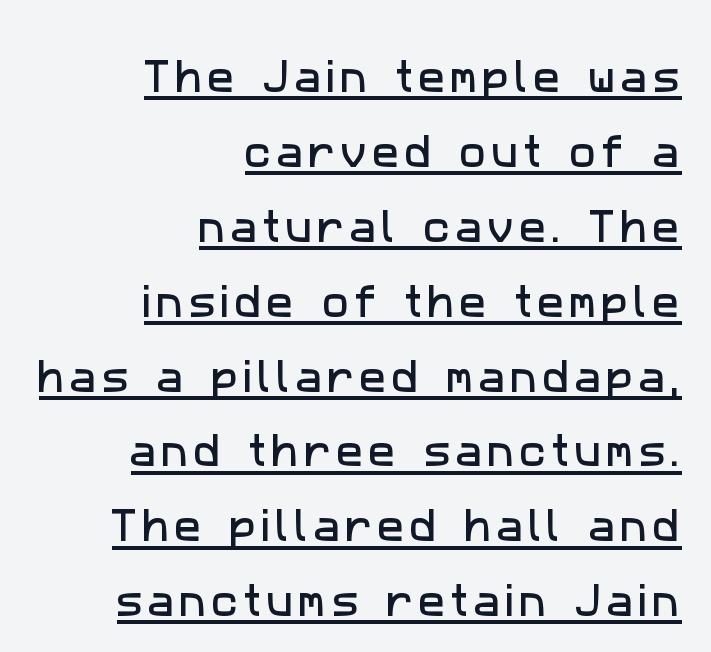
The image shows 36 px sans-serif type; set right-aligned, loose line spacing (2.08x), underlined; low stroke contrast and a medium x-height.
